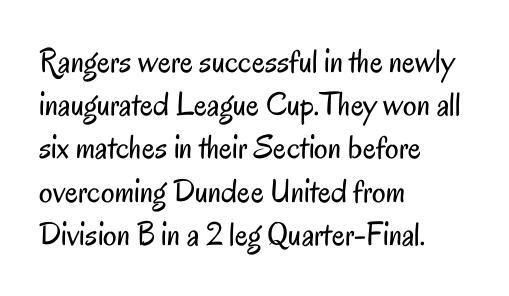
{"serif": "no", "italic": "no", "bold": "no", "weight": "regular", "width": "condensed", "stroke_contrast": "low", "x_height": "small", "monospaced": "no", "underline": "no", "align": "left", "line_spacing": "normal", "line_spacing_ratio": 1.27, "letter_spacing": "normal", "letter_spacing_em": 0.0, "glyph_px": 34}
